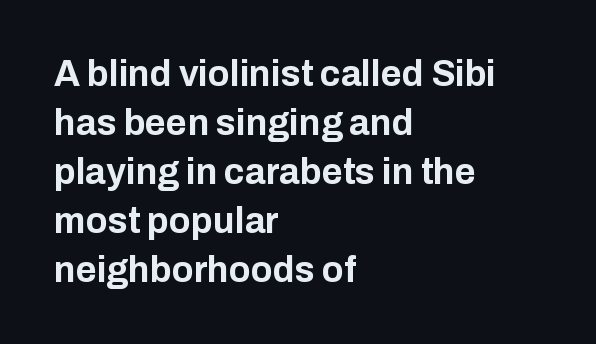
{"serif": "no", "italic": "no", "bold": "yes", "weight": "bold", "width": "normal", "stroke_contrast": "low", "x_height": "medium", "monospaced": "no", "underline": "no", "align": "left", "line_spacing": "normal", "line_spacing_ratio": 1.36, "letter_spacing": "normal", "letter_spacing_em": 0.0, "glyph_px": 36}
